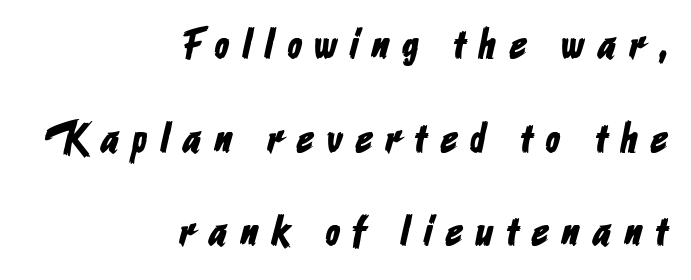
Q: Is the typeface a serif or a sans-serif typeface? A: Sans-serif.
Q: Is the text underlined? A: No.
Q: How is the paragraph aligned? A: Right-aligned.
Q: Is the spacing between letters normal or unusually wide? A: Unusually wide.
Q: Is the spacing between lines tight, normal or loose? A: Loose.
Q: Width (condensed, normal, or wide)? A: Condensed.
Q: Stroke contrast? A: Low.
Q: x-height? A: Medium.
Q: Monospaced? A: No.
